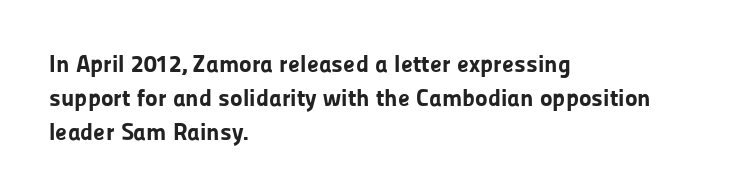
The image shows 24 px bold type, upright; set left-aligned, normal line spacing (1.42x), normal letter spacing, not underlined.
